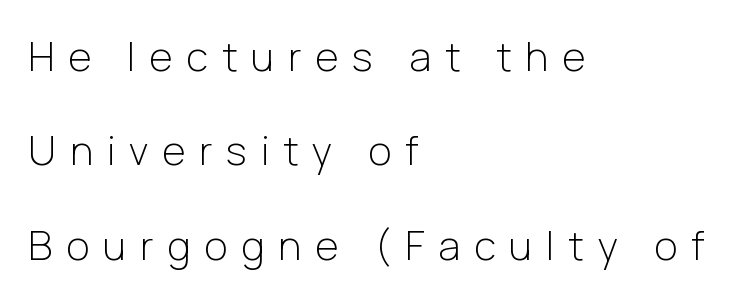
{"serif": "no", "italic": "no", "bold": "no", "weight": "light", "width": "normal", "stroke_contrast": "low", "x_height": "medium", "monospaced": "no", "underline": "no", "align": "left", "line_spacing": "loose", "line_spacing_ratio": 2.36, "letter_spacing": "wide", "letter_spacing_em": 0.35, "glyph_px": 40}
